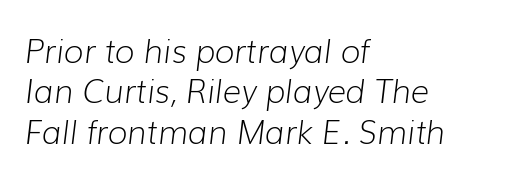
{"italic": "yes", "lean": "right", "slant_degrees": 7, "bold": "no", "weight": "light", "width": "normal", "stroke_contrast": "low", "x_height": "medium", "monospaced": "no", "underline": "no", "align": "left", "line_spacing": "normal", "line_spacing_ratio": 1.26, "letter_spacing": "normal", "letter_spacing_em": 0.0, "glyph_px": 32}
